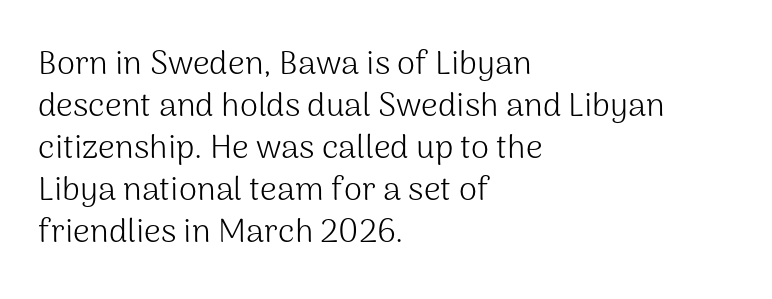
{"serif": "no", "italic": "no", "bold": "no", "weight": "light", "width": "normal", "stroke_contrast": "medium", "x_height": "medium", "monospaced": "no", "underline": "no", "align": "left", "line_spacing": "normal", "line_spacing_ratio": 1.27, "letter_spacing": "normal", "letter_spacing_em": 0.0, "glyph_px": 33}
